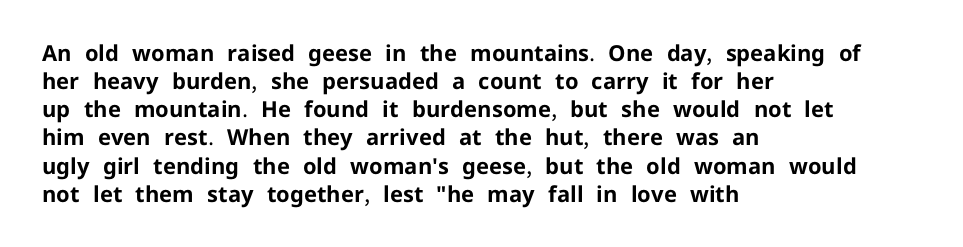
Q: Is the text bold? A: Yes.
Q: Is the text italic (slanted)? A: No, it is upright.
Q: Is the text underlined? A: No.
Q: How is the paragraph aligned? A: Left-aligned.
Q: Is the spacing between letters normal or unusually wide? A: Normal.
Q: Is the spacing between lines tight, normal or loose? A: Normal.
